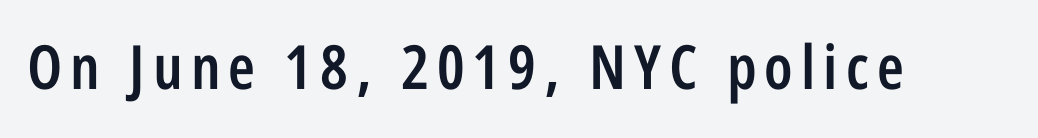
Q: Is the text bold? A: Semi-bold.
Q: Is the text italic (slanted)? A: No, it is upright.
Q: Is the typeface a serif or a sans-serif typeface? A: Sans-serif.
Q: Is the text underlined? A: No.
Q: Width (condensed, normal, or wide)? A: Condensed.
Q: Stroke contrast? A: Low.
Q: x-height? A: Large.
Q: Monospaced? A: No.
